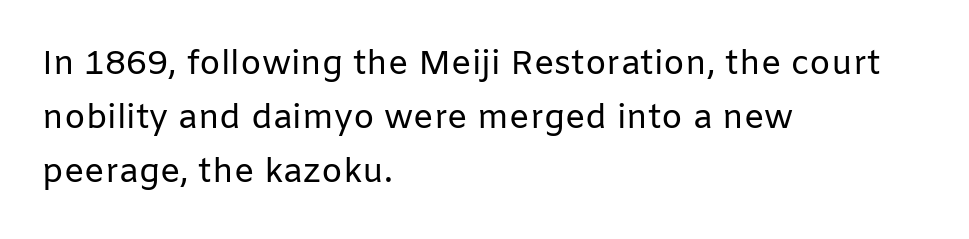
{"serif": "no", "italic": "no", "bold": "no", "weight": "regular", "width": "normal", "stroke_contrast": "low", "x_height": "medium", "monospaced": "no", "underline": "no", "align": "left", "line_spacing": "normal", "line_spacing_ratio": 1.59, "letter_spacing": "normal", "letter_spacing_em": 0.0, "glyph_px": 34}
